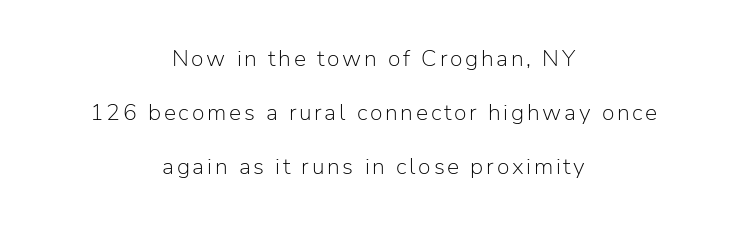
Q: Is the text bold? A: No.
Q: Is the text italic (slanted)? A: No, it is upright.
Q: Is the text underlined? A: No.
Q: How is the paragraph aligned? A: Centered.
Q: Is the spacing between lines tight, normal or loose? A: Loose.
